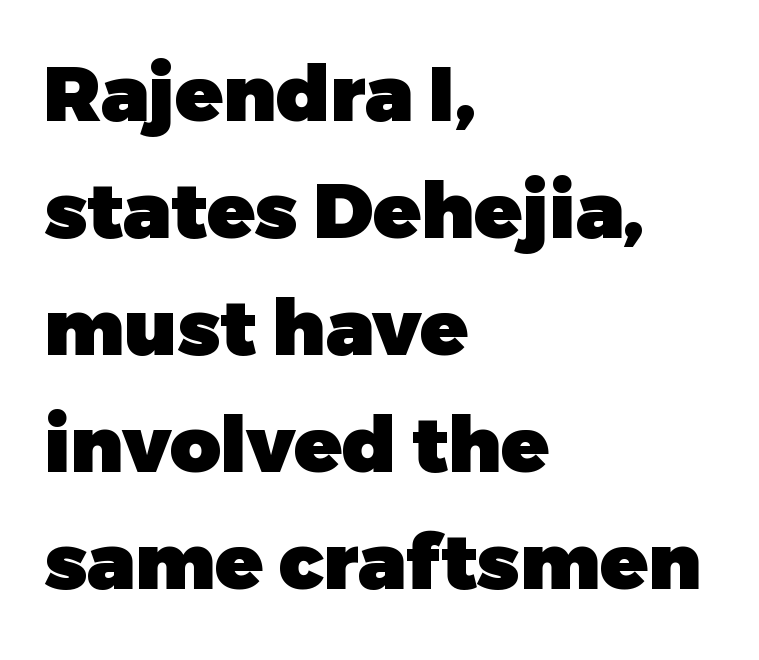
The designer went with a sans here, leaving each stem footless. Compared with typical body copy, the letter spacing here is the same. One-word summary of the alignment: left. Students, observe: this is what conventionally led text looks like. Unmarked baselines from the first word to the last.
